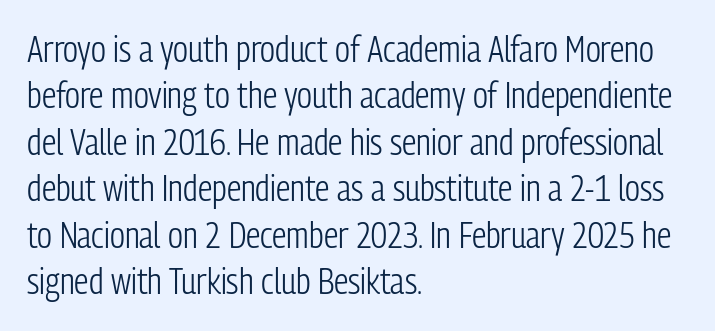
Q: Is the text bold? A: No.
Q: Is the text italic (slanted)? A: No, it is upright.
Q: Is the typeface a serif or a sans-serif typeface? A: Sans-serif.
Q: Is the text underlined? A: No.
Q: How is the paragraph aligned? A: Left-aligned.
Q: Is the spacing between letters normal or unusually wide? A: Normal.
Q: Is the spacing between lines tight, normal or loose? A: Normal.
Q: Width (condensed, normal, or wide)? A: Condensed.
Q: Stroke contrast? A: Low.
Q: x-height? A: Medium.
Q: Monospaced? A: No.
